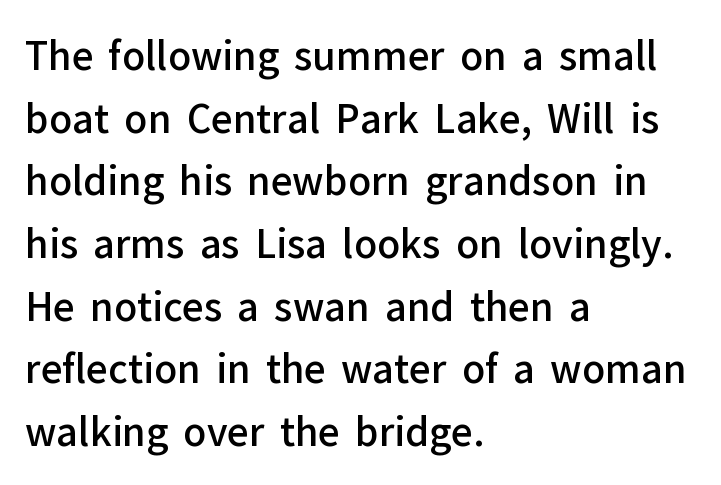
The image shows 38 px semibold sans-serif type, upright; set left-aligned, normal line spacing (1.65x), normal letter spacing, not underlined; low stroke contrast and a medium x-height.
